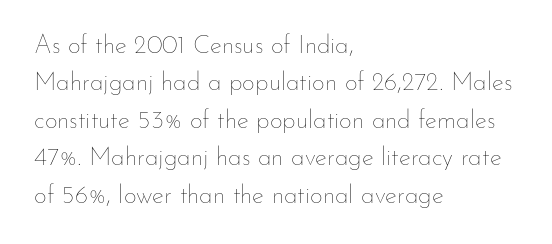
{"italic": "no", "bold": "no", "underline": "no", "align": "left", "line_spacing": "normal", "line_spacing_ratio": 1.5, "letter_spacing": "normal", "letter_spacing_em": 0.0, "glyph_px": 25}
